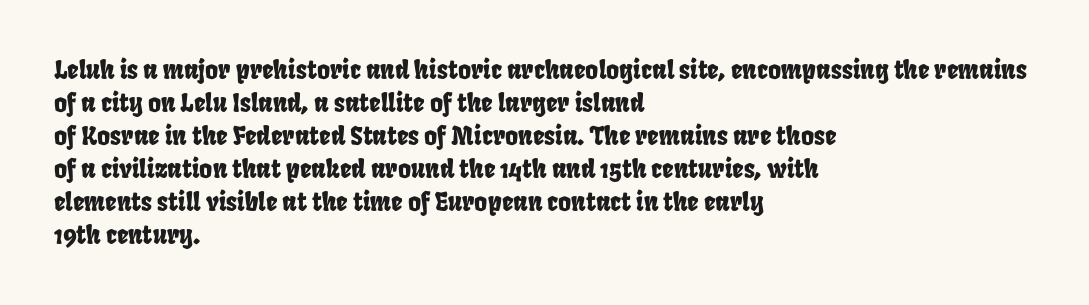
Q: Is the text underlined? A: No.
Q: How is the paragraph aligned? A: Left-aligned.
Q: Is the spacing between letters normal or unusually wide? A: Normal.
Q: Is the spacing between lines tight, normal or loose? A: Normal.
